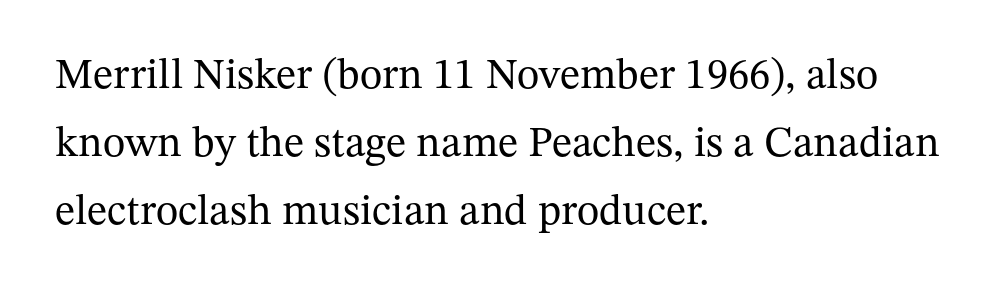
Letterform terminals end in serifs throughout the passage. Note the varied advance widths — an 'i' is clearly narrower than an 'm'. Here the glyphs are tracked normally, forming tight word shapes. The leading is moderate, giving the passage an even texture. The specimen reads as upright at a glance.
